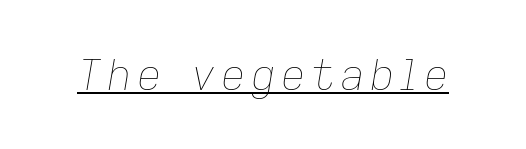
The image shows 43 px thin type, italic (leaning right); set underlined; low stroke contrast and a medium x-height.
